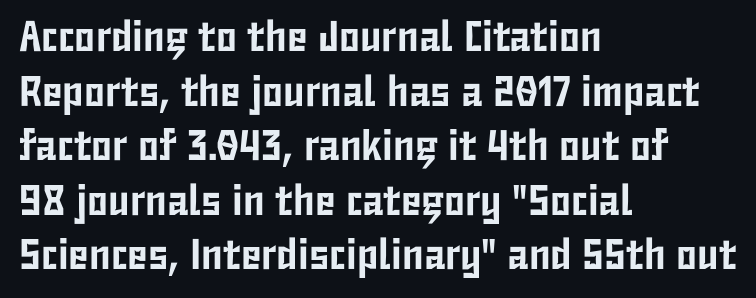
The image shows 43 px condensed sans-serif type, upright; set left-aligned, normal line spacing (1.27x), normal letter spacing, not underlined; low stroke contrast and a medium x-height.
